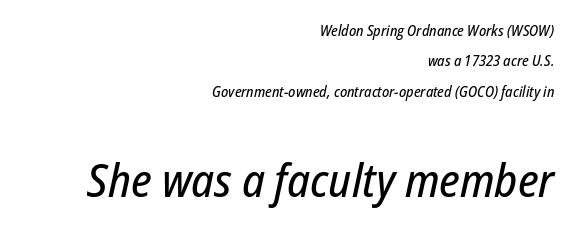
The image shows 46 px condensed type, italic (leaning right); set right-aligned, loose line spacing (2.03x), normal letter spacing, not underlined; the second (bottom) block is 3.07x larger; low stroke contrast and a medium x-height.
